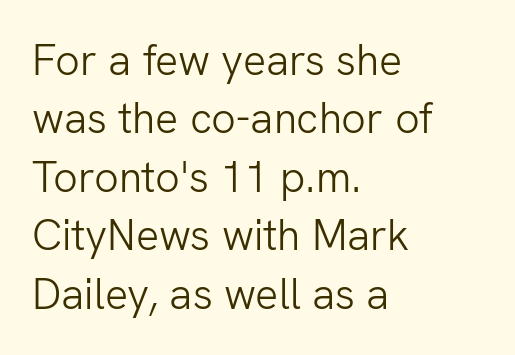
Think of a printed novel: that variable character pitch is what you see here. Nothing sits at the stroke ends, so this counts as sans-serif. Each stroke keeps to a modest, everyday thickness or less. The zone under the glyphs is completely vacant. The lettering holds an erect, upright posture throughout.
